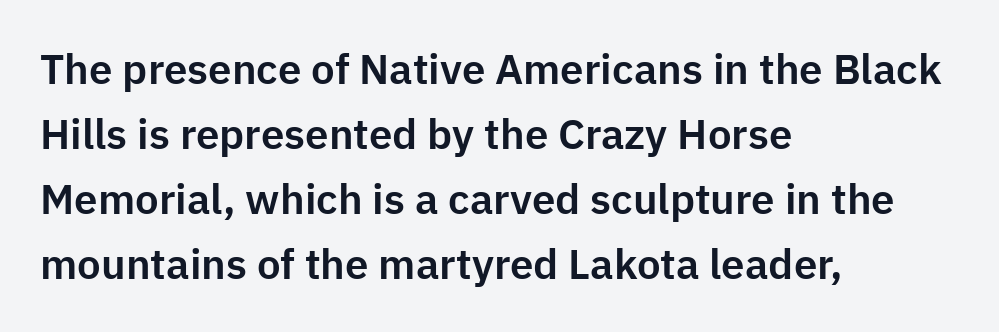
What stands out about the letter spacing? Nothing — it is the standard amount. Compared with typical paragraphs, the rows here are spaced about the same. A roman cut, with each character standing at attention. Look at the bottom of the vertical strokes: they stop flat, with no serifs.
